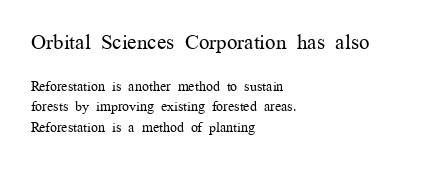
The image shows 21 px text type, upright; set left-aligned, normal line spacing (1.47x), normal letter spacing, not underlined; the first (top) block is 1.5x larger.
